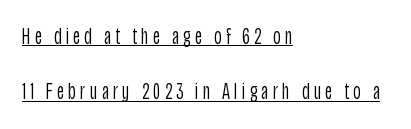
The image shows 23 px text type, upright; set left-aligned, loose line spacing (2.4x), underlined.
